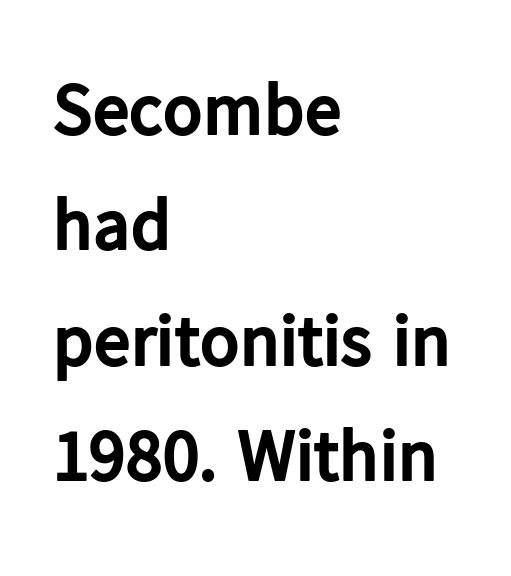
The image shows 74 px bold sans-serif type, upright; set left-aligned, normal line spacing (1.56x), normal letter spacing, not underlined; low stroke contrast and a medium x-height.
